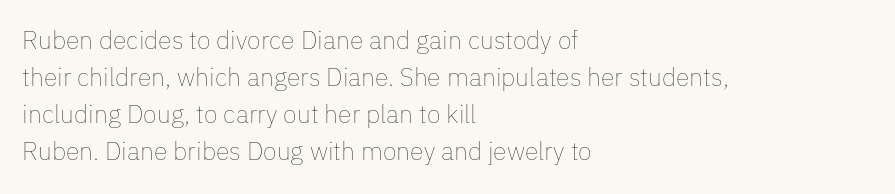
Q: Is the text bold? A: No.
Q: Is the text italic (slanted)? A: No, it is upright.
Q: Is the text underlined? A: No.
Q: How is the paragraph aligned? A: Left-aligned.
Q: Is the spacing between letters normal or unusually wide? A: Normal.
Q: Is the spacing between lines tight, normal or loose? A: Normal.
